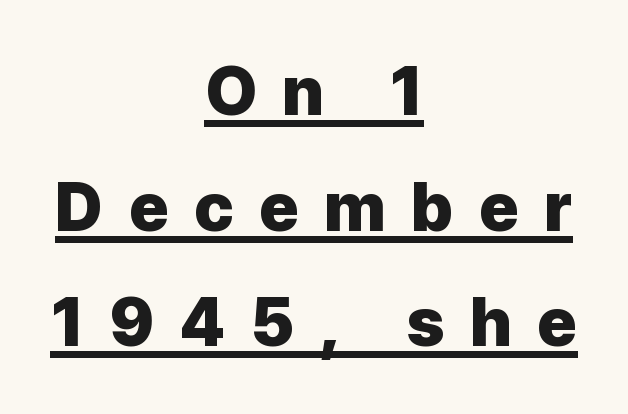
The image shows 68 px heavy sans-serif type, upright; set centered, normal line spacing (1.7x), unusually wide letter spacing (+0.37 em), underlined; low stroke contrast and a medium x-height.
